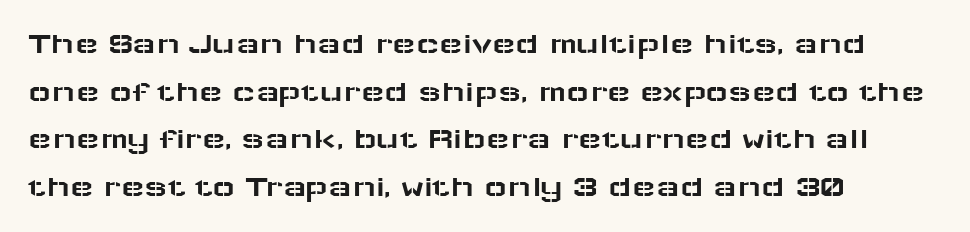
{"serif": "no", "italic": "no", "width": "wide", "stroke_contrast": "low", "x_height": "medium", "monospaced": "no", "underline": "no", "align": "left", "line_spacing": "normal", "line_spacing_ratio": 1.54, "letter_spacing": "normal", "letter_spacing_em": 0.0, "glyph_px": 31}
